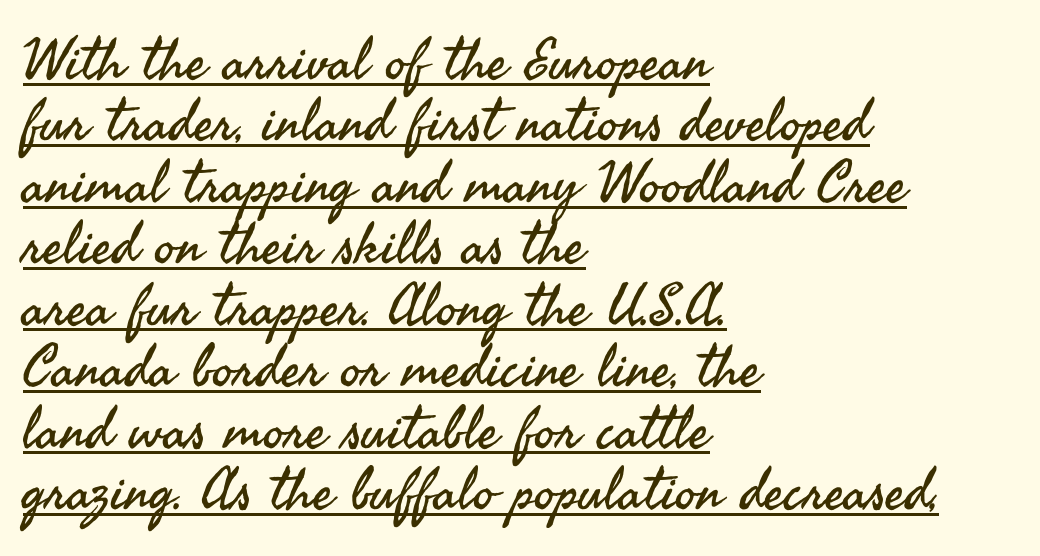
Q: Is the text bold? A: No.
Q: Is the text italic (slanted)? A: Yes.
Q: Is the typeface a serif or a sans-serif typeface? A: Sans-serif.
Q: Is the text underlined? A: Yes.
Q: How is the paragraph aligned? A: Left-aligned.
Q: Is the spacing between letters normal or unusually wide? A: Normal.
Q: Is the spacing between lines tight, normal or loose? A: Tight.
Q: Width (condensed, normal, or wide)? A: Normal.
Q: Stroke contrast? A: Medium.
Q: x-height? A: Small.
Q: Monospaced? A: No.
